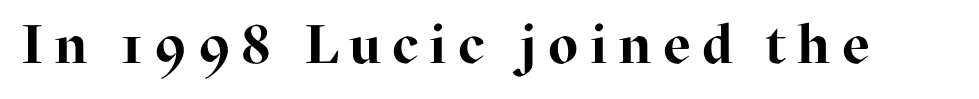
{"serif": "yes", "italic": "no", "bold": "yes", "weight": "bold", "width": "normal", "stroke_contrast": "high", "x_height": "medium", "monospaced": "no", "underline": "no", "letter_spacing": "wide", "letter_spacing_em": 0.21, "glyph_px": 54}
